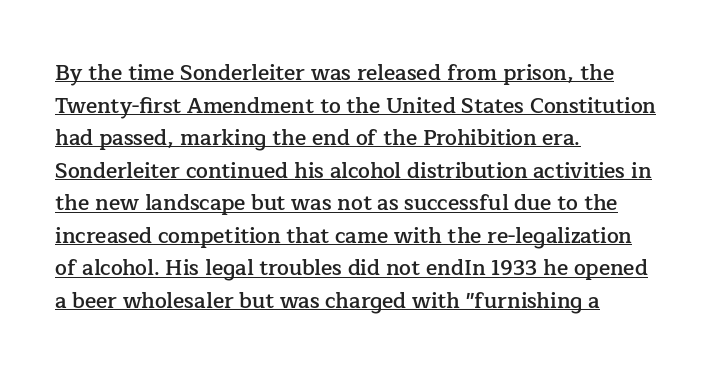
How would I describe the line gaps? Plain and ordinary. Weight: semibold (demi). In terms of posture, this sample is upright. Like a heading marked for emphasis, these lines bear an underscore. The paragraph has a hard left edge and a soft right edge. Students, note that the glyphs here touch the page at normal intervals.
